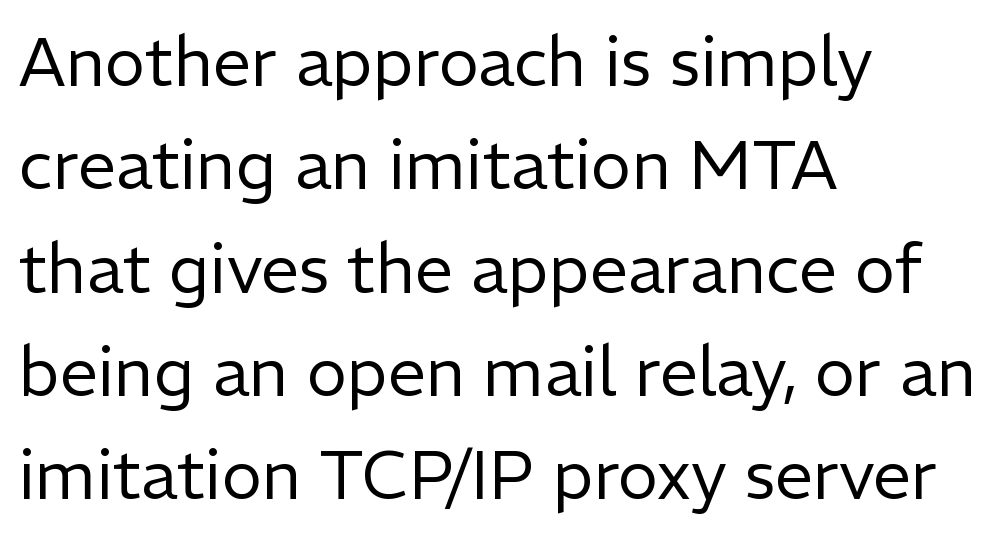
{"serif": "no", "italic": "no", "bold": "no", "weight": "regular", "width": "normal", "stroke_contrast": "low", "x_height": "medium", "monospaced": "no", "underline": "no", "align": "left", "line_spacing": "normal", "line_spacing_ratio": 1.52, "letter_spacing": "normal", "letter_spacing_em": 0.0, "glyph_px": 68}
